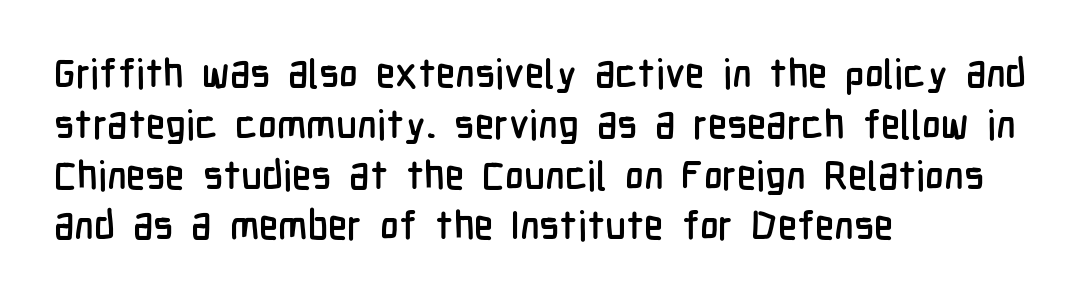
Q: Is the text italic (slanted)? A: No, it is upright.
Q: Is the typeface a serif or a sans-serif typeface? A: Sans-serif.
Q: Is the text underlined? A: No.
Q: How is the paragraph aligned? A: Left-aligned.
Q: Is the spacing between letters normal or unusually wide? A: Normal.
Q: Is the spacing between lines tight, normal or loose? A: Normal.
Q: Width (condensed, normal, or wide)? A: Condensed.
Q: Stroke contrast? A: Low.
Q: x-height? A: Medium.
Q: Monospaced? A: No.
